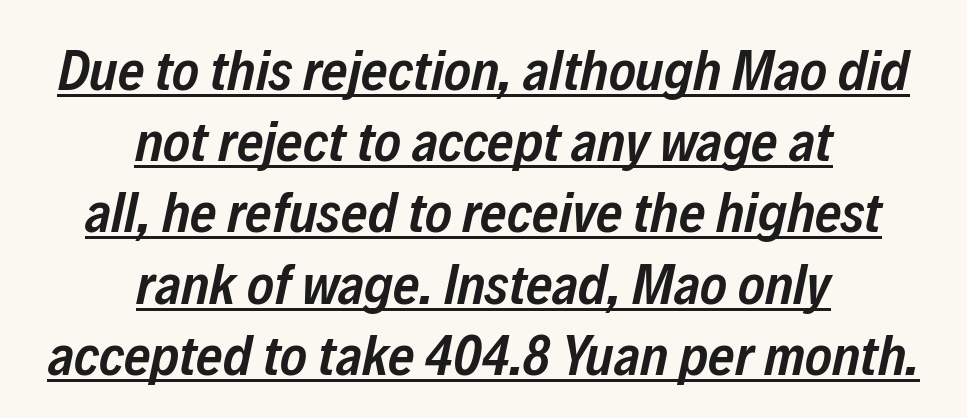
Does the weight exceed regular? Yes, but only to semibold. Reading down the block, each line starts at a different indent, mirrored at its end. Is the type slanted? Yes — the strokes lean at a clear angle. Does a line run under the words? Yes, clearly. The face used here is proportionally spaced, like ordinary book or web type.
